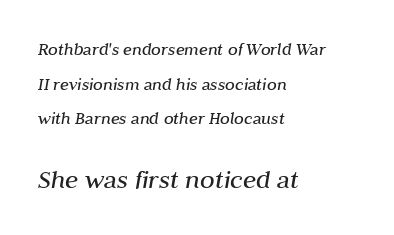
The image shows 27 px text type, italic (leaning right); set left-aligned, loose line spacing (1.92x), normal letter spacing, not underlined; the second (bottom) block is 1.5x larger.
